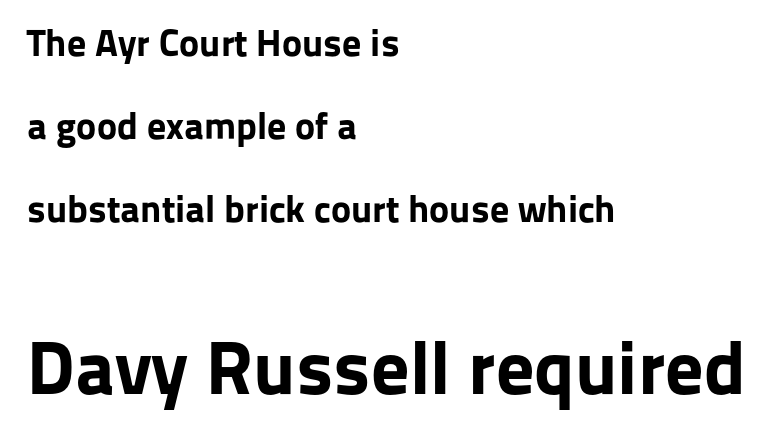
{"serif": "no", "italic": "no", "bold": "yes", "weight": "bold", "width": "normal", "stroke_contrast": "low", "x_height": "medium", "monospaced": "no", "underline": "no", "align": "left", "line_spacing": "loose", "line_spacing_ratio": 2.19, "letter_spacing": "normal", "letter_spacing_em": 0.0, "larger_block": "second", "size_ratio": 2.0, "glyph_px": 76}
